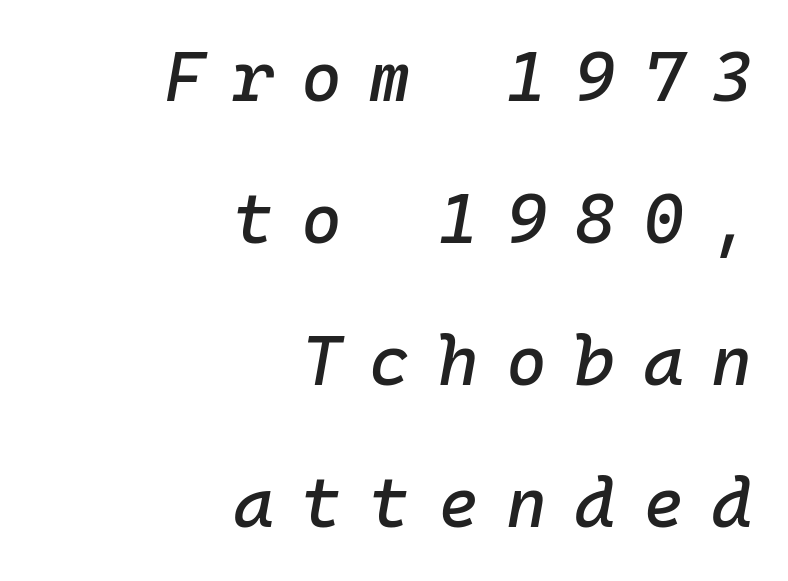
Each line ends at the same right margin while the left side varies. The passage shown stacks its lines with a broad gap. Fixed-width glyphs throughout — classic coding-font behaviour. Letter spacing: wide. Quick note: underline off. If you drew a line through each stem, it would be angled.
